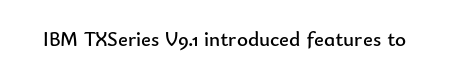
The image shows 21 px text type, upright; set normal letter spacing, not underlined.
